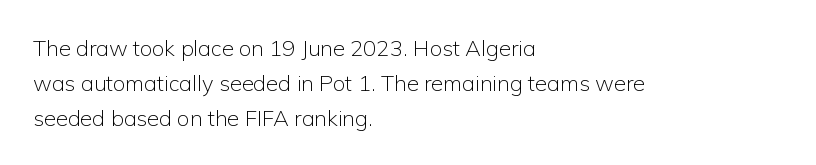
All the whitespace from short lines collects on the right. No extra tracking has been applied to these lines. Characters remain perfectly vertical along every line. The space beneath each line is pristine and unruled. Vertical stems look standard width or narrower in stroke.
